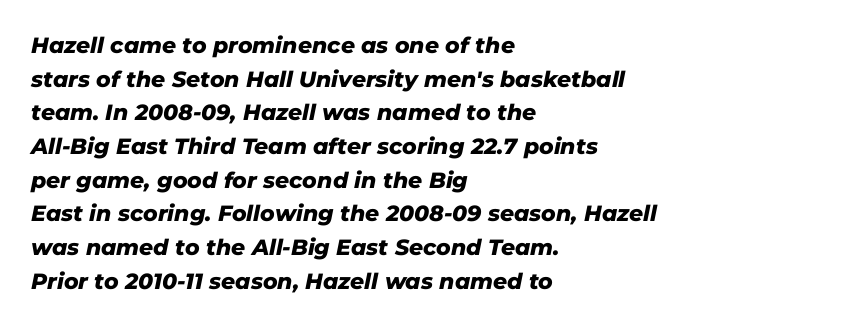
This sample uses an oblique cut, with every glyph tilted off the vertical. The rendering uses a moderate line-height, typical for paragraphs. You'd pick this weight for a headline — it's a proper bold. Horizontal alignment here is leftward, the default for most running prose. The face used here is rendered with its standard letterfit. The specimen omits any rule beneath the text block's lines.
